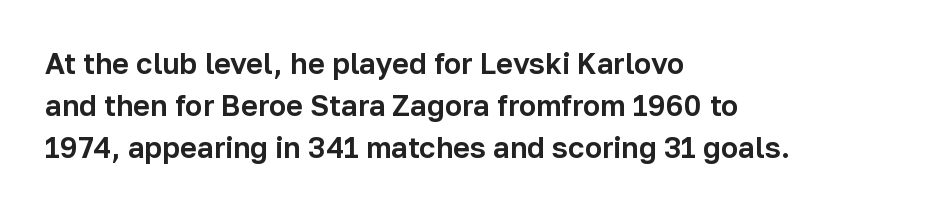
The image shows 29 px sans-serif type, upright; set left-aligned, normal line spacing (1.44x), normal letter spacing, not underlined; low stroke contrast and a medium x-height.
